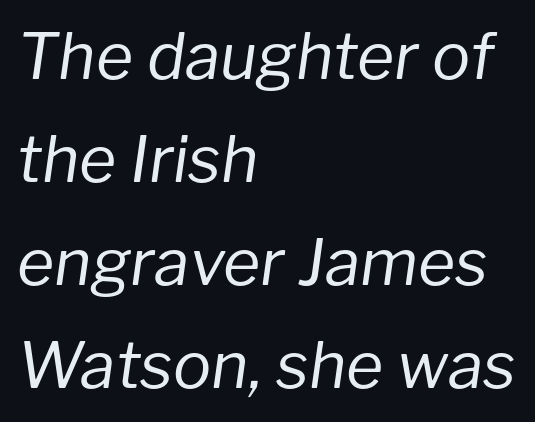
The image shows 64 px regular-weight type, italic (leaning right); set left-aligned, normal line spacing (1.61x), normal letter spacing, not underlined; low stroke contrast and a medium x-height.
